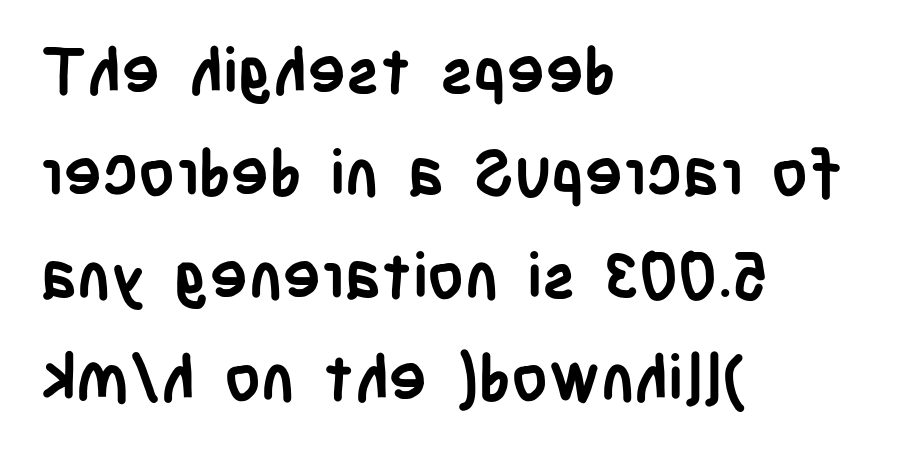
Q: Is the text bold? A: Yes.
Q: Is the text italic (slanted)? A: No, it is upright.
Q: Is the typeface a serif or a sans-serif typeface? A: Sans-serif.
Q: Is the text underlined? A: No.
Q: How is the paragraph aligned? A: Left-aligned.
Q: Is the spacing between letters normal or unusually wide? A: Normal.
Q: Is the spacing between lines tight, normal or loose? A: Normal.
Q: Width (condensed, normal, or wide)? A: Condensed.
Q: Stroke contrast? A: Low.
Q: x-height? A: Large.
Q: Monospaced? A: No.
